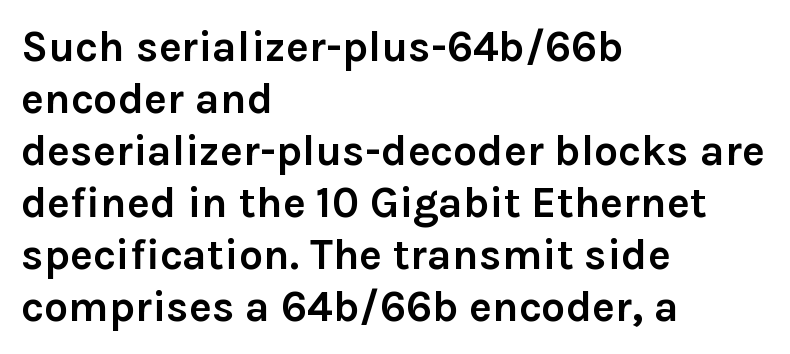
Q: Is the text bold? A: Yes.
Q: Is the text italic (slanted)? A: No, it is upright.
Q: Is the typeface a serif or a sans-serif typeface? A: Sans-serif.
Q: Is the text underlined? A: No.
Q: How is the paragraph aligned? A: Left-aligned.
Q: Is the spacing between letters normal or unusually wide? A: Normal.
Q: Width (condensed, normal, or wide)? A: Normal.
Q: Stroke contrast? A: Low.
Q: x-height? A: Medium.
Q: Monospaced? A: No.
